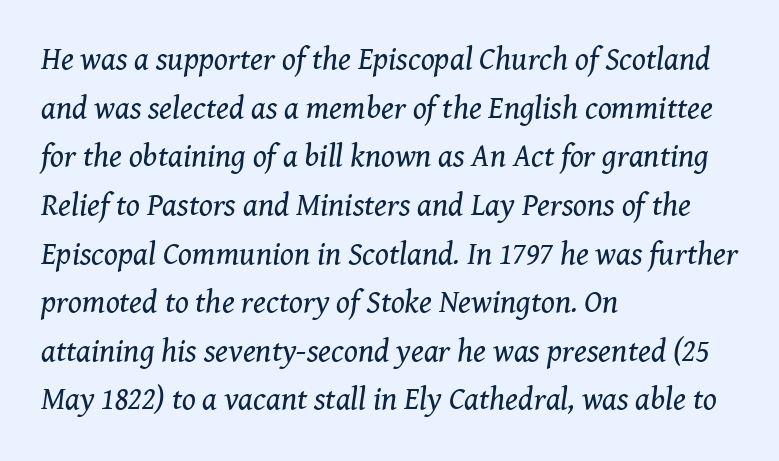
{"serif": "yes", "italic": "yes", "lean": "right", "slant_degrees": 8, "bold": "no", "weight": "regular", "width": "normal", "stroke_contrast": "medium", "x_height": "medium", "monospaced": "no", "underline": "no", "align": "left", "line_spacing": "normal", "line_spacing_ratio": 1.52, "letter_spacing": "normal", "letter_spacing_em": 0.0, "glyph_px": 32}
